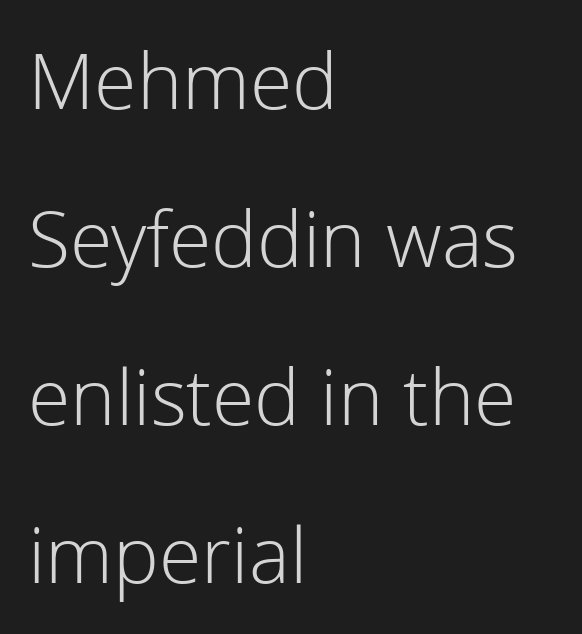
Q: Is the text bold? A: No.
Q: Is the text italic (slanted)? A: No, it is upright.
Q: Is the typeface a serif or a sans-serif typeface? A: Sans-serif.
Q: Is the text underlined? A: No.
Q: How is the paragraph aligned? A: Left-aligned.
Q: Is the spacing between letters normal or unusually wide? A: Normal.
Q: Is the spacing between lines tight, normal or loose? A: Loose.
Q: Width (condensed, normal, or wide)? A: Normal.
Q: Stroke contrast? A: Low.
Q: x-height? A: Medium.
Q: Monospaced? A: No.
